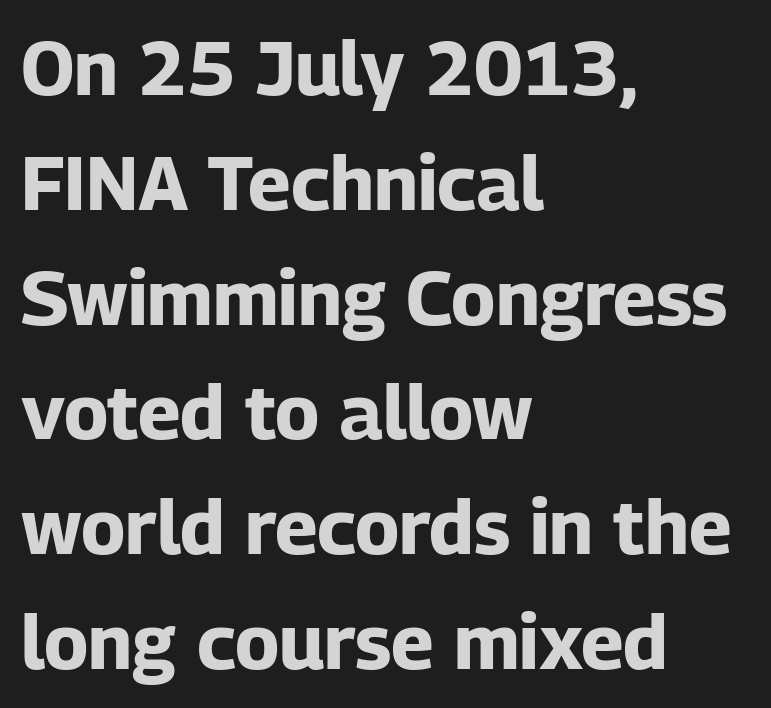
Short and long lines alike share a common starting point at left. These lines are rendered in a variable-pitch font. Strokes here are thick enough to call this a true bold. Underlining? Definitely not there. One glance says typical: line gaps are just what's usual.
